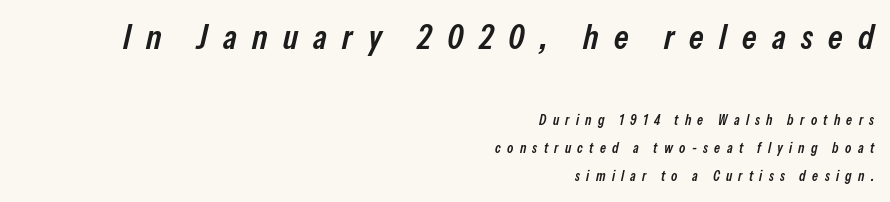
{"italic": "yes", "lean": "right", "slant_degrees": 13, "bold": "semi", "weight": "semibold", "width": "condensed", "stroke_contrast": "low", "x_height": "medium", "monospaced": "no", "underline": "no", "align": "right", "line_spacing": "loose", "line_spacing_ratio": 2.0, "letter_spacing": "wide", "letter_spacing_em": 0.45, "larger_block": "first", "size_ratio": 2.43, "glyph_px": 34}
